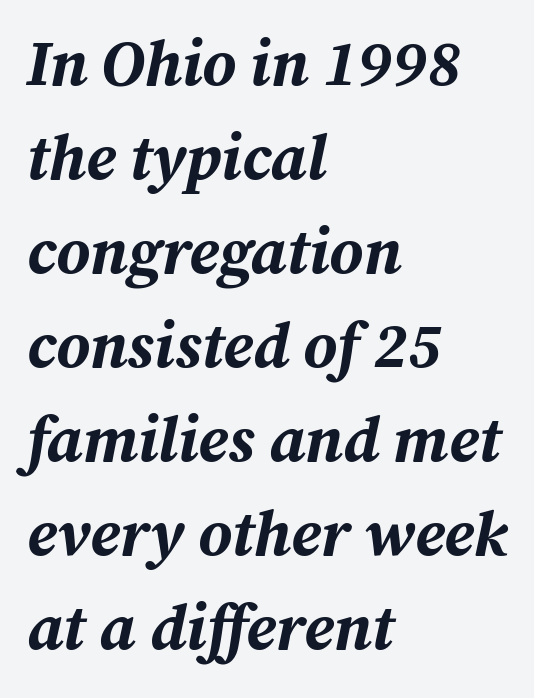
The image shows 64 px bold type, italic (leaning right); set left-aligned, normal line spacing (1.47x), normal letter spacing, not underlined; medium stroke contrast and a medium x-height.
